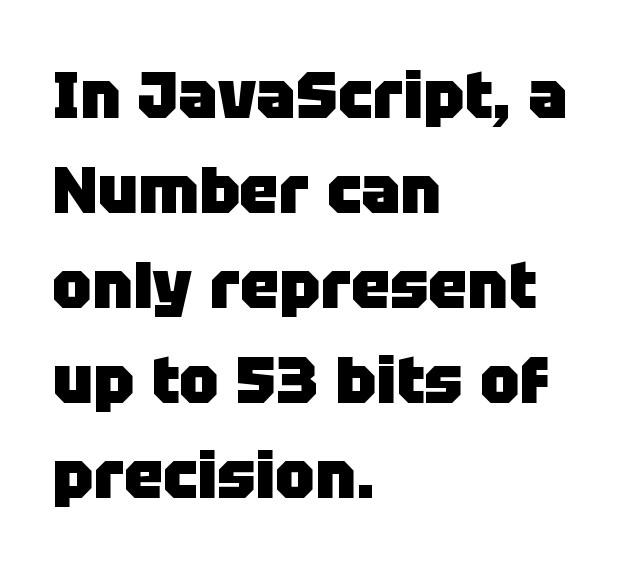
Q: Is the text bold? A: Yes.
Q: Is the text italic (slanted)? A: No, it is upright.
Q: Is the typeface a serif or a sans-serif typeface? A: Sans-serif.
Q: Is the text underlined? A: No.
Q: How is the paragraph aligned? A: Left-aligned.
Q: Is the spacing between letters normal or unusually wide? A: Normal.
Q: Is the spacing between lines tight, normal or loose? A: Normal.
Q: Width (condensed, normal, or wide)? A: Normal.
Q: Stroke contrast? A: Low.
Q: x-height? A: Large.
Q: Monospaced? A: No.
